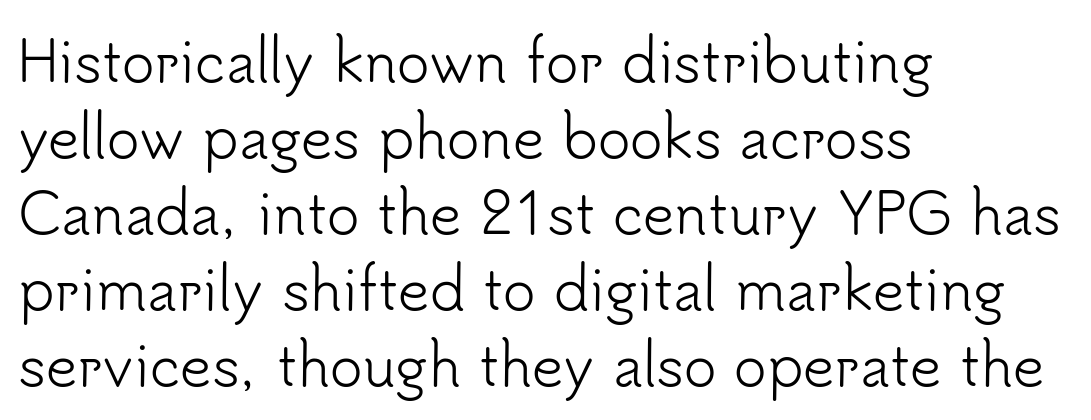
Q: Is the text bold? A: No.
Q: Is the text italic (slanted)? A: No, it is upright.
Q: Is the typeface a serif or a sans-serif typeface? A: Sans-serif.
Q: Is the text underlined? A: No.
Q: How is the paragraph aligned? A: Left-aligned.
Q: Is the spacing between letters normal or unusually wide? A: Normal.
Q: Is the spacing between lines tight, normal or loose? A: Normal.
Q: Width (condensed, normal, or wide)? A: Normal.
Q: Stroke contrast? A: Low.
Q: x-height? A: Small.
Q: Monospaced? A: No.
